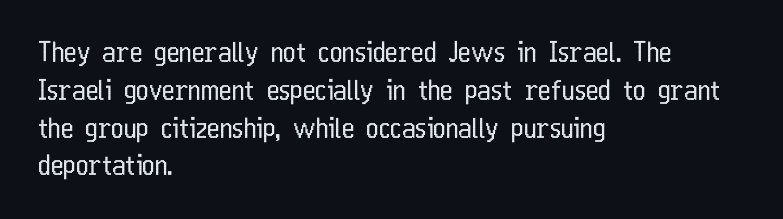
Short note: letters normally spaced. These lines are set flush left with a ragged right edge. The passage shown is not bold in any degree. Rows of type keep a routine distance in the vertical direction. This is the regular roman posture of the typeface.
